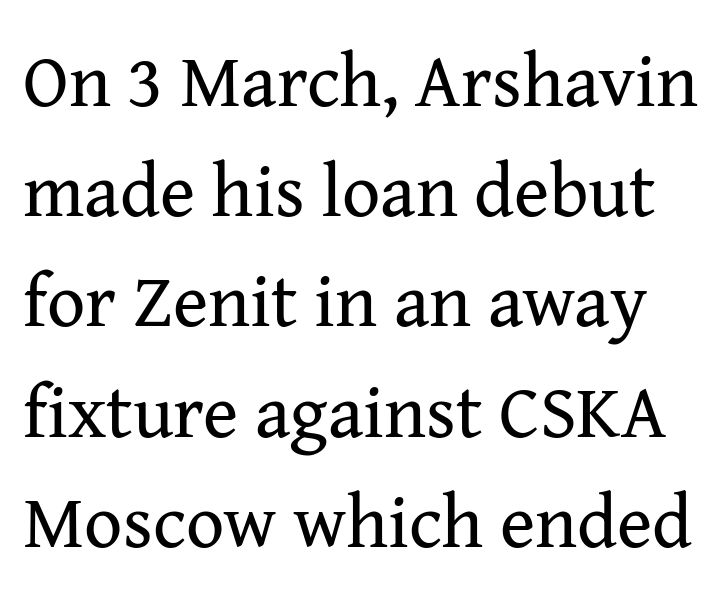
The image shows 75 px regular-weight serif type, upright; set normal line spacing (1.47x), normal letter spacing, not underlined; medium stroke contrast and a medium x-height.
